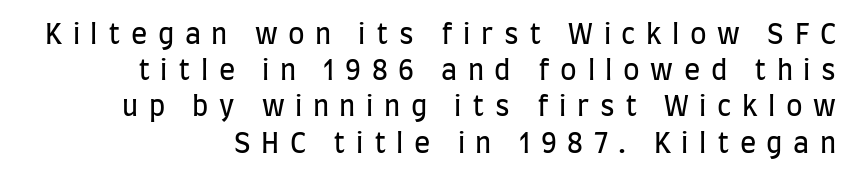
Weight class: somewhere from thin through regular. The line texture is sparse and dotted thanks to wide tracking. Do the letters lean? They stand straight. Where is the straight margin? On the right. No word sits above an underline. If you measured baseline to baseline, you'd find a middling distance.
